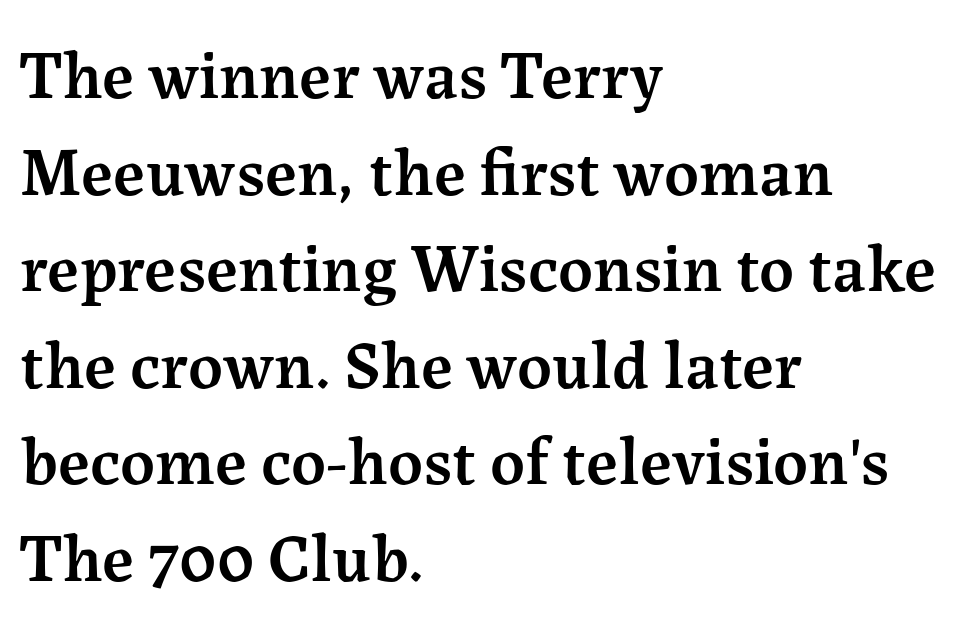
The image shows 68 px semibold serif type, upright; set left-aligned, normal line spacing (1.42x), normal letter spacing, not underlined; medium stroke contrast and a medium x-height.
